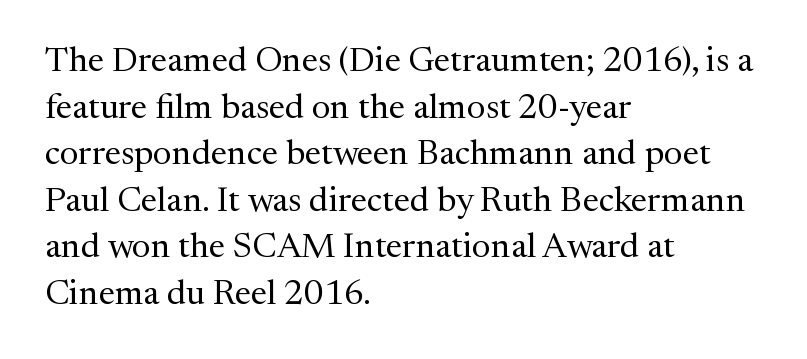
Q: Is the text bold? A: No.
Q: Is the text italic (slanted)? A: No, it is upright.
Q: Is the typeface a serif or a sans-serif typeface? A: Serif.
Q: Is the text underlined? A: No.
Q: How is the paragraph aligned? A: Left-aligned.
Q: Is the spacing between letters normal or unusually wide? A: Normal.
Q: Is the spacing between lines tight, normal or loose? A: Normal.
Q: Width (condensed, normal, or wide)? A: Normal.
Q: Stroke contrast? A: Medium.
Q: x-height? A: Medium.
Q: Monospaced? A: No.
